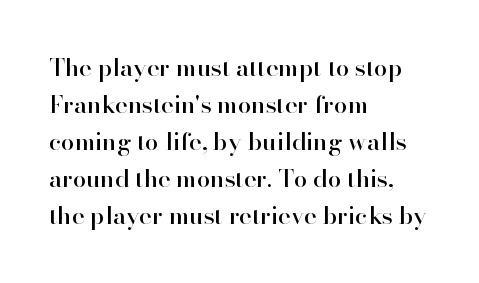
This is roman type, the default non-slanted kind. The lines in this sample share a left origin and differ only in where they stop. Glance below the letters and you will spot only blank space. The line-height multiplier appears to be the usual default. No extra tracking has been applied to these lines.
